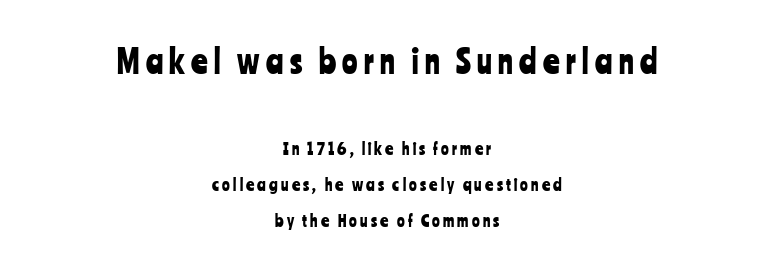
{"serif": "no", "italic": "no", "width": "condensed", "stroke_contrast": "low", "x_height": "medium", "monospaced": "no", "underline": "no", "align": "center", "line_spacing": "loose", "line_spacing_ratio": 2.26, "letter_spacing": "wide", "letter_spacing_em": 0.2, "larger_block": "first", "size_ratio": 2.0, "glyph_px": 32}
